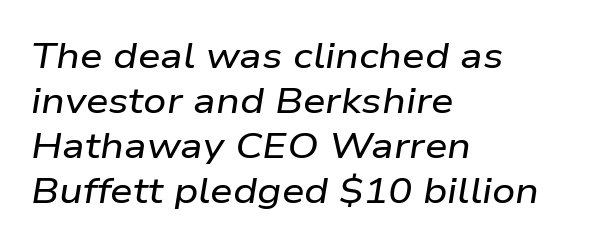
Q: Is the text italic (slanted)? A: Yes, it leans right by about 9 degrees.
Q: Is the text underlined? A: No.
Q: How is the paragraph aligned? A: Left-aligned.
Q: Is the spacing between letters normal or unusually wide? A: Normal.
Q: Is the spacing between lines tight, normal or loose? A: Normal.
Q: Width (condensed, normal, or wide)? A: Wide.
Q: Stroke contrast? A: Low.
Q: x-height? A: Medium.
Q: Monospaced? A: No.
